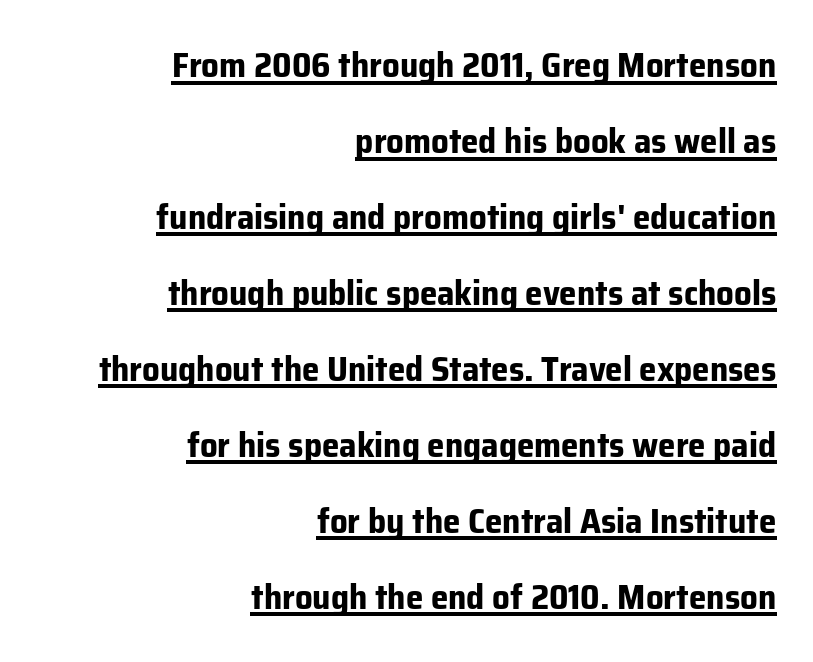
The image shows 35 px bold sans-serif type, upright; set right-aligned, loose line spacing (2.17x), normal letter spacing, underlined; low stroke contrast and a medium x-height.
